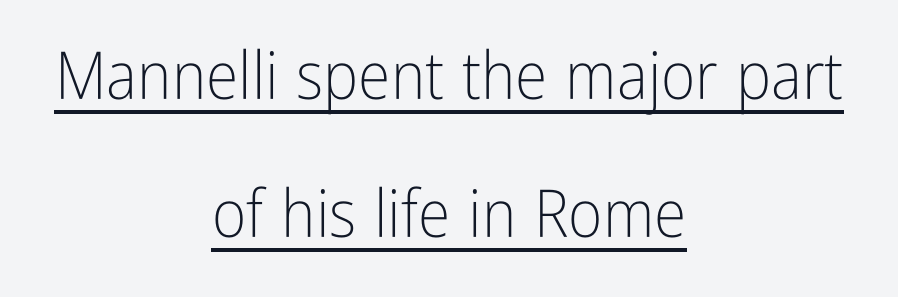
The image shows 66 px light, condensed sans-serif type, upright; set centered, loose line spacing (2.09x), normal letter spacing, underlined; low stroke contrast and a medium x-height.
